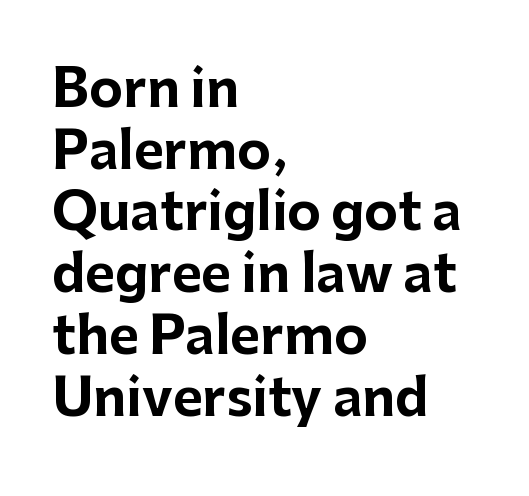
The image shows 51 px bold sans-serif type, upright; set left-aligned, line spacing 1.21x, normal letter spacing, not underlined; low stroke contrast and a medium x-height.
